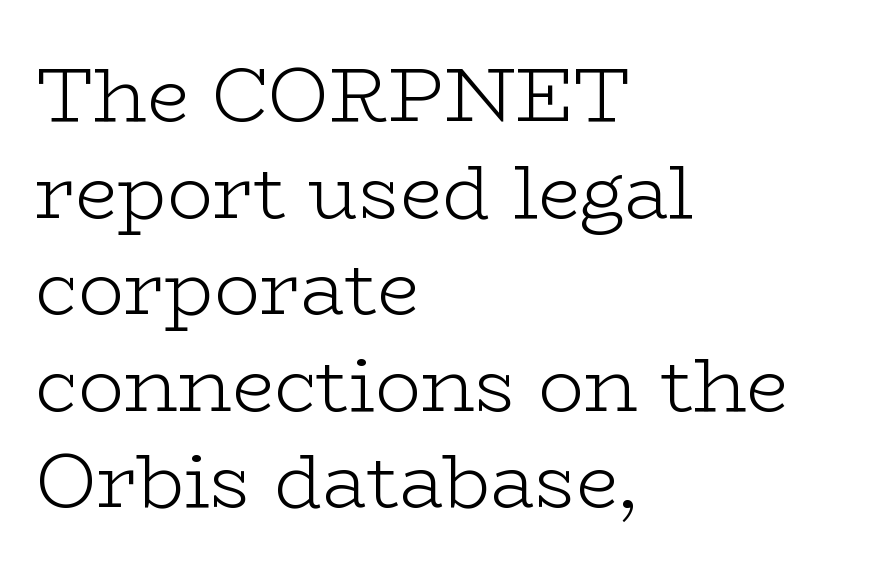
Here the designer chose a conventional face with non-uniform glyph widths. Any mark beneath the type? The region is blank. Characters remain perfectly vertical along every line. Inter-character spacing is left at the font's built-in metrics. Baseline-to-baseline distance is the conventional proportion of letter height. The text block is weighted toward the left margin, trailing off unevenly rightward.
